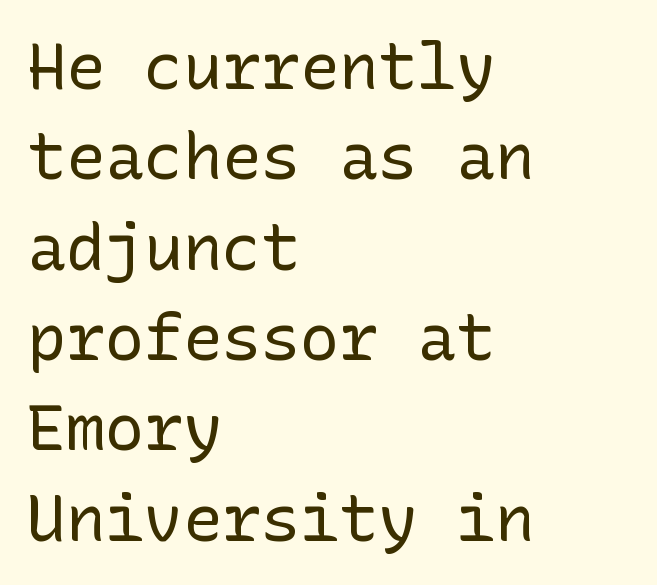
{"serif": "no", "italic": "no", "bold": "no", "weight": "regular", "width": "normal", "stroke_contrast": "low", "x_height": "medium", "underline": "no", "align": "left", "line_spacing": "normal", "line_spacing_ratio": 1.39, "letter_spacing": "normal", "letter_spacing_em": 0.0, "glyph_px": 65}
